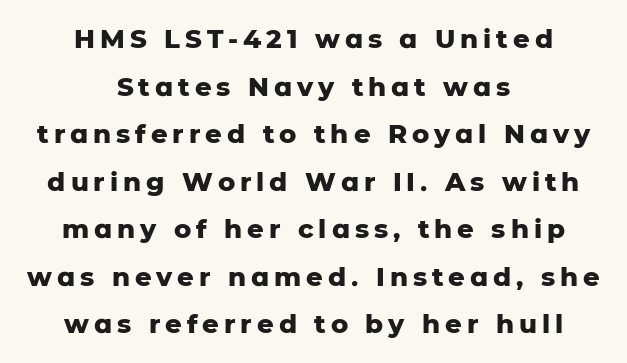
The image shows 26 px bold type, upright; set centered, line spacing 1.83x, not underlined.
